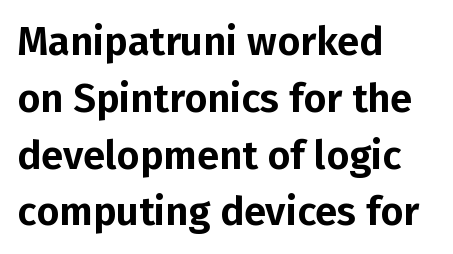
In terms of posture, this sample is upright. You could call the tracking neutral — neither tight nor loose. The typesetter chose a ragged-right arrangement here. Descenders hang freely into open space.
